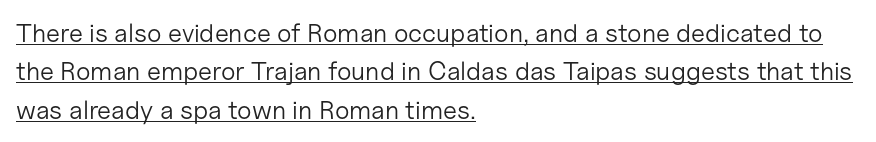
{"italic": "no", "bold": "no", "underline": "yes", "align": "left", "line_spacing": "normal", "line_spacing_ratio": 1.48, "letter_spacing": "normal", "letter_spacing_em": 0.0, "glyph_px": 26}
